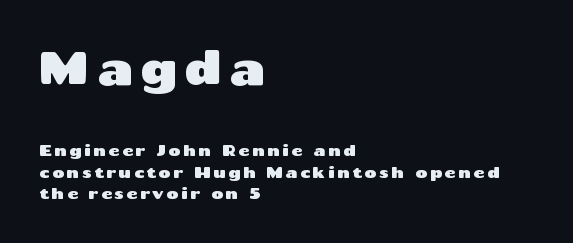
Q: Is the text italic (slanted)? A: No, it is upright.
Q: Is the typeface a serif or a sans-serif typeface? A: Sans-serif.
Q: Is the text underlined? A: No.
Q: How is the paragraph aligned? A: Left-aligned.
Q: Is the spacing between lines tight, normal or loose? A: Normal.
Q: Which block of text is set in a larger size, the first (top) or the second (bottom)? A: The first (top) one.
Q: Width (condensed, normal, or wide)? A: Wide.
Q: Stroke contrast? A: Medium.
Q: x-height? A: Medium.
Q: Monospaced? A: No.
